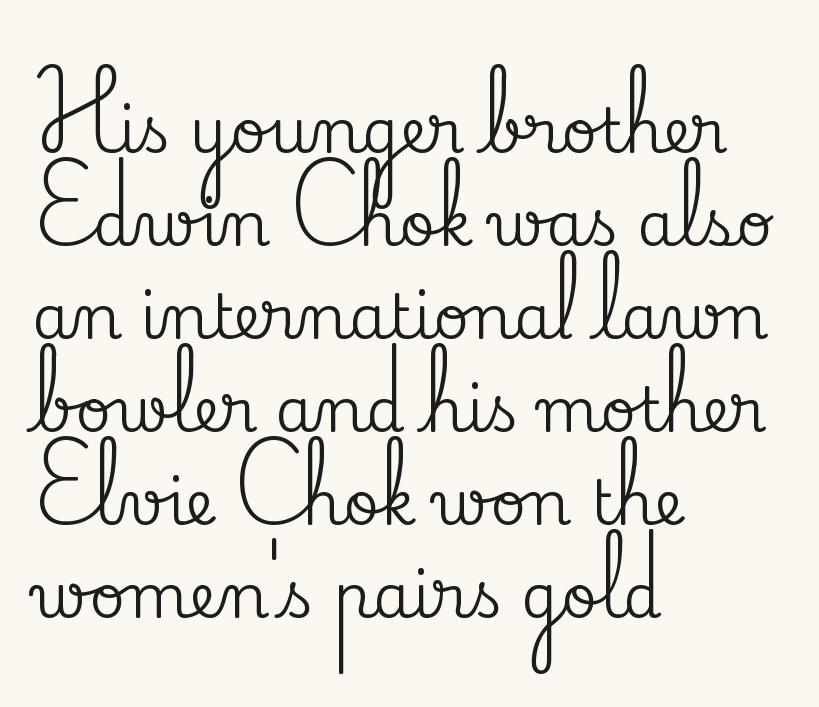
Q: Is the text italic (slanted)? A: No, it is upright.
Q: Is the typeface a serif or a sans-serif typeface? A: Serif.
Q: Is the text underlined? A: No.
Q: How is the paragraph aligned? A: Left-aligned.
Q: Is the spacing between letters normal or unusually wide? A: Normal.
Q: Is the spacing between lines tight, normal or loose? A: Normal.
Q: Width (condensed, normal, or wide)? A: Normal.
Q: Stroke contrast? A: Medium.
Q: x-height? A: Small.
Q: Monospaced? A: No.
